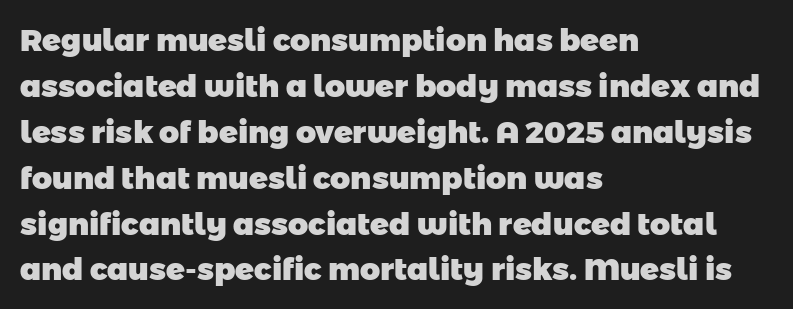
{"serif": "no", "bold": "yes", "weight": "heavy", "width": "normal", "stroke_contrast": "low", "x_height": "medium", "monospaced": "no", "underline": "no", "align": "left", "line_spacing": "normal", "line_spacing_ratio": 1.48, "letter_spacing": "normal", "letter_spacing_em": 0.0, "glyph_px": 31}
